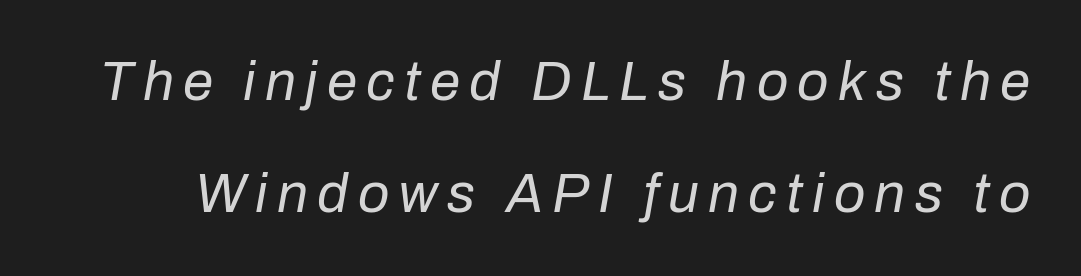
Note the varied advance widths — an 'i' is clearly narrower than an 'm'. Weight: in the light-to-regular range. The space beneath each line is pristine and unruled. How would I describe the line gaps? Wide and relaxed. You can tell it's italic because the verticals aren't actually vertical.
